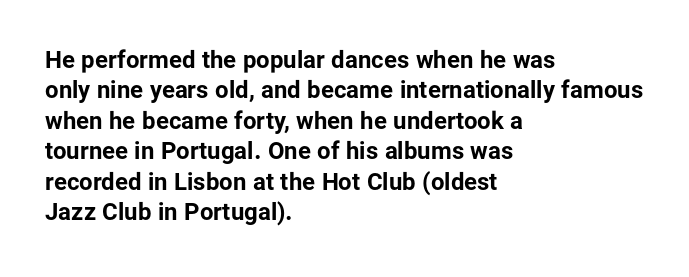
Q: Is the text bold? A: Yes.
Q: Is the text italic (slanted)? A: No, it is upright.
Q: Is the text underlined? A: No.
Q: How is the paragraph aligned? A: Left-aligned.
Q: Is the spacing between letters normal or unusually wide? A: Normal.
Q: Is the spacing between lines tight, normal or loose? A: Normal.
